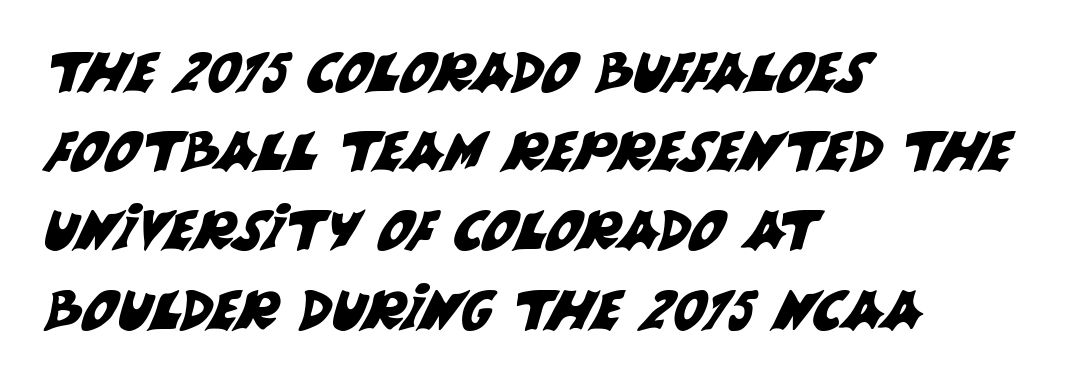
Letter spacing: default. Do the characters align in a grid? No, the font is proportional. Notice how descenders clear the ascenders below comfortably — that's standard leading. Nope, no serifs anywhere on these letters.
